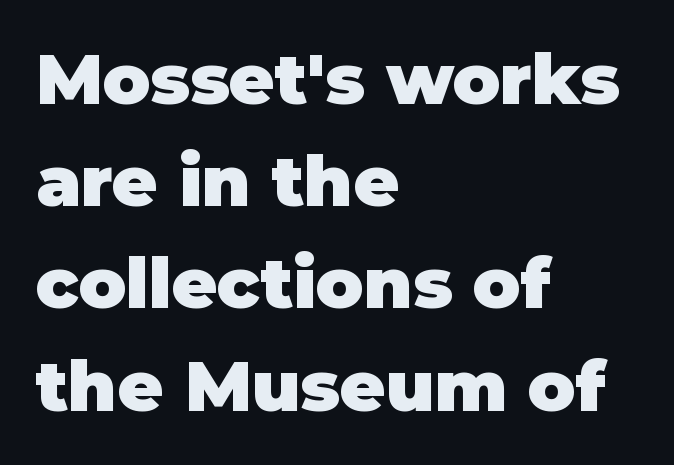
{"serif": "no", "italic": "no", "bold": "yes", "weight": "heavy", "width": "normal", "stroke_contrast": "low", "x_height": "large", "monospaced": "no", "underline": "no", "align": "left", "line_spacing": "normal", "line_spacing_ratio": 1.46, "letter_spacing": "normal", "letter_spacing_em": 0.0, "glyph_px": 70}
